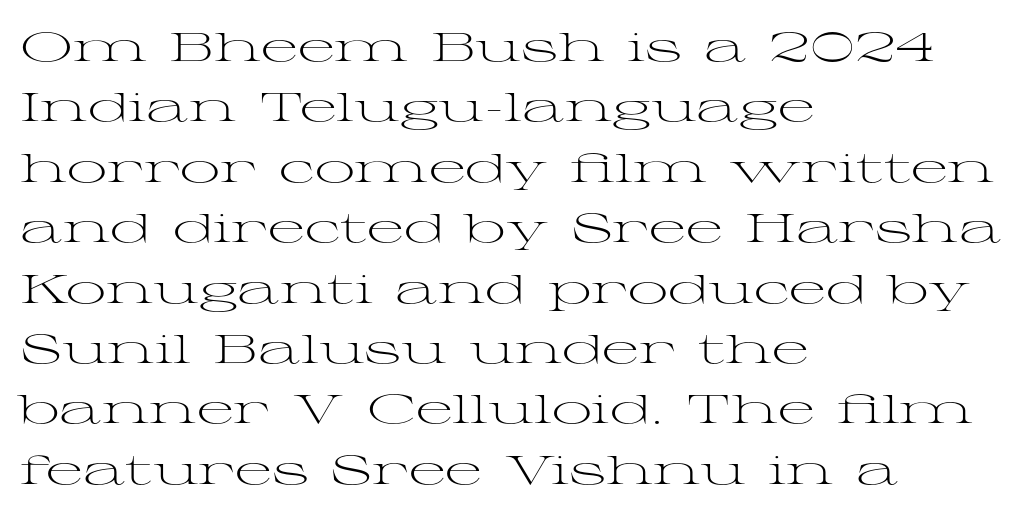
Q: Is the text bold? A: No.
Q: Is the text italic (slanted)? A: No, it is upright.
Q: Is the typeface a serif or a sans-serif typeface? A: Serif.
Q: Is the text underlined? A: No.
Q: How is the paragraph aligned? A: Left-aligned.
Q: Is the spacing between letters normal or unusually wide? A: Normal.
Q: Is the spacing between lines tight, normal or loose? A: Normal.
Q: Width (condensed, normal, or wide)? A: Wide.
Q: Stroke contrast? A: Medium.
Q: x-height? A: Medium.
Q: Monospaced? A: No.
